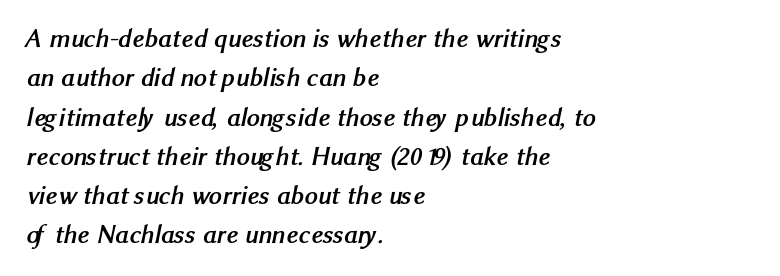
Is the type bold? Yes — the strokes are clearly thick and heavy. Line beginnings align vertically; line endings do not. The specimen omits any rule beneath the text block's lines. The horizontal fit of the characters is conventional and even. These lines sit exactly where default settings would place them.
